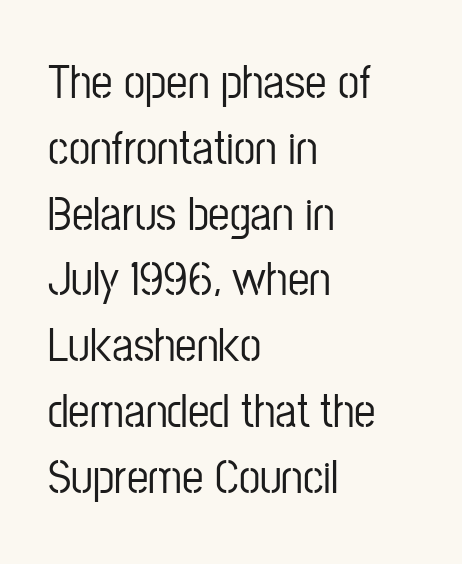
{"serif": "no", "italic": "no", "width": "condensed", "stroke_contrast": "low", "x_height": "medium", "monospaced": "no", "underline": "no", "align": "left", "line_spacing": "normal", "line_spacing_ratio": 1.37, "letter_spacing": "normal", "letter_spacing_em": 0.0, "glyph_px": 48}
